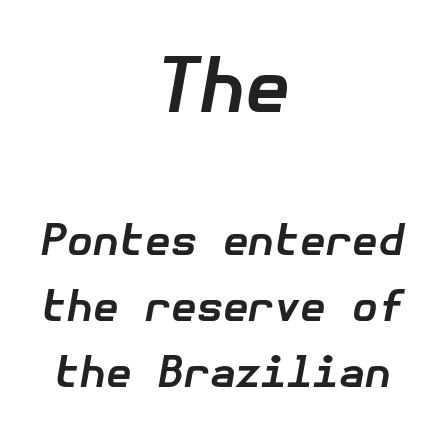
Quick note: italic. The letters are bold, with thick, heavy strokes. Size hierarchy here favors the leading block over the trailing one. Compared with typical paragraphs, the rows here are spaced about the same.
